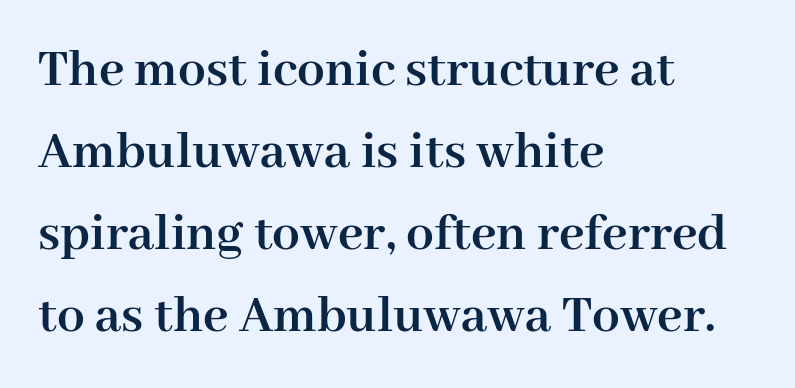
{"serif": "yes", "italic": "no", "bold": "yes", "weight": "semibold", "width": "normal", "stroke_contrast": "high", "x_height": "medium", "monospaced": "no", "underline": "no", "align": "left", "line_spacing": "normal", "line_spacing_ratio": 1.49, "letter_spacing": "normal", "letter_spacing_em": 0.0, "glyph_px": 55}
